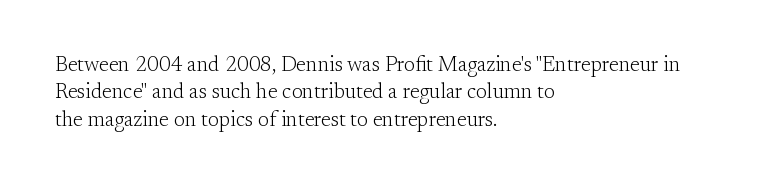
Reading down the block, your eye returns to a fixed left position each line. The weight tops out at a normal text grade. Interline gaps are of average width in this sample. The letters sit at their default tracking, neither squeezed nor spread.
